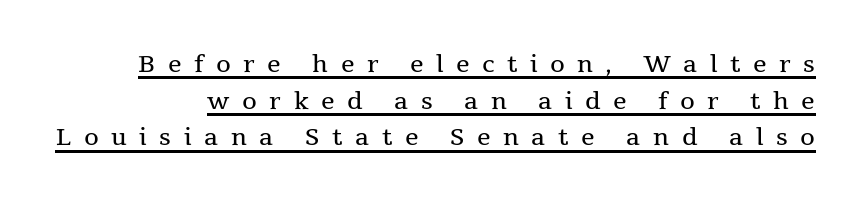
Q: Is the text bold? A: No.
Q: Is the text italic (slanted)? A: No, it is upright.
Q: Is the typeface a serif or a sans-serif typeface? A: Serif.
Q: Is the text underlined? A: Yes.
Q: Is the spacing between letters normal or unusually wide? A: Unusually wide.
Q: Is the spacing between lines tight, normal or loose? A: Tight.
Q: Width (condensed, normal, or wide)? A: Normal.
Q: x-height? A: Medium.
Q: Monospaced? A: No.
